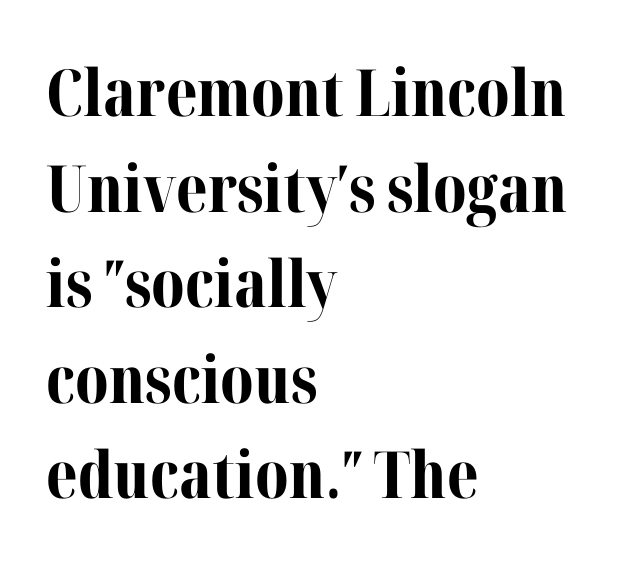
Q: Is the text bold? A: Yes.
Q: Is the text italic (slanted)? A: No, it is upright.
Q: Is the typeface a serif or a sans-serif typeface? A: Serif.
Q: Is the text underlined? A: No.
Q: How is the paragraph aligned? A: Left-aligned.
Q: Is the spacing between letters normal or unusually wide? A: Normal.
Q: Is the spacing between lines tight, normal or loose? A: Normal.
Q: Width (condensed, normal, or wide)? A: Normal.
Q: Stroke contrast? A: Medium.
Q: x-height? A: Medium.
Q: Monospaced? A: No.
